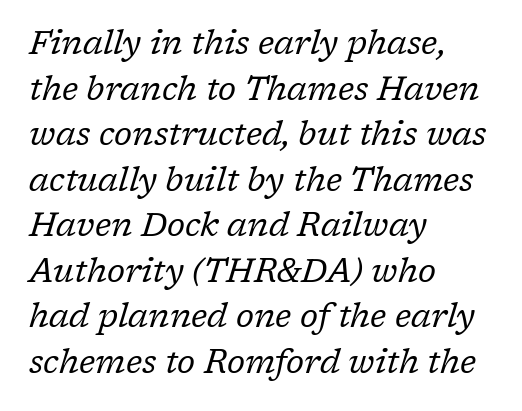
The image shows 33 px regular-weight serif type, italic (leaning right); set left-aligned, normal line spacing (1.38x), normal letter spacing, not underlined; low stroke contrast and a medium x-height.
